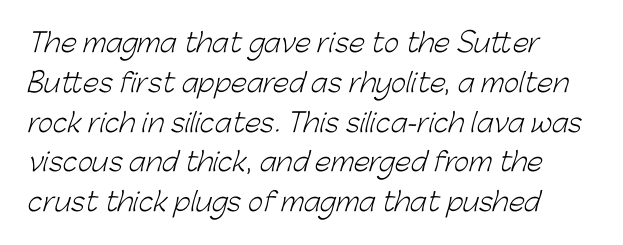
Q: Is the text bold? A: No.
Q: Is the text underlined? A: No.
Q: How is the paragraph aligned? A: Left-aligned.
Q: Is the spacing between letters normal or unusually wide? A: Normal.
Q: Is the spacing between lines tight, normal or loose? A: Normal.
